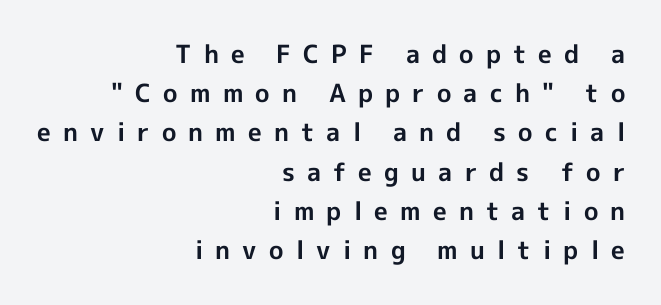
{"italic": "no", "bold": "yes", "underline": "no", "align": "right", "line_spacing": "normal", "line_spacing_ratio": 1.57, "letter_spacing": "wide", "letter_spacing_em": 0.49, "glyph_px": 25}
